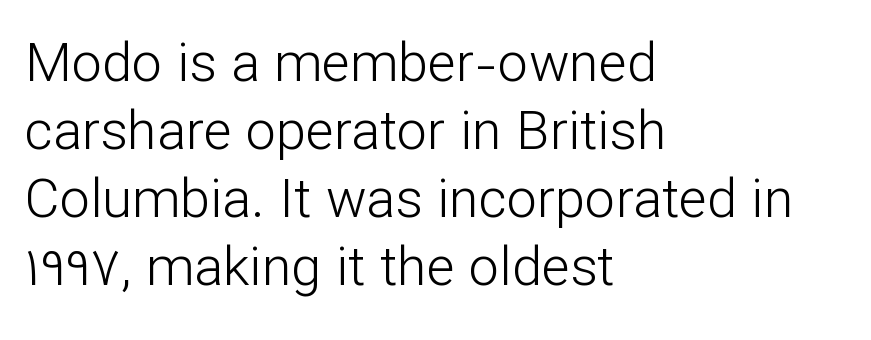
Q: Is the text bold? A: No.
Q: Is the text italic (slanted)? A: No, it is upright.
Q: Is the typeface a serif or a sans-serif typeface? A: Sans-serif.
Q: Is the text underlined? A: No.
Q: How is the paragraph aligned? A: Left-aligned.
Q: Is the spacing between letters normal or unusually wide? A: Normal.
Q: Is the spacing between lines tight, normal or loose? A: Normal.
Q: Width (condensed, normal, or wide)? A: Normal.
Q: Stroke contrast? A: Low.
Q: x-height? A: Medium.
Q: Monospaced? A: No.
